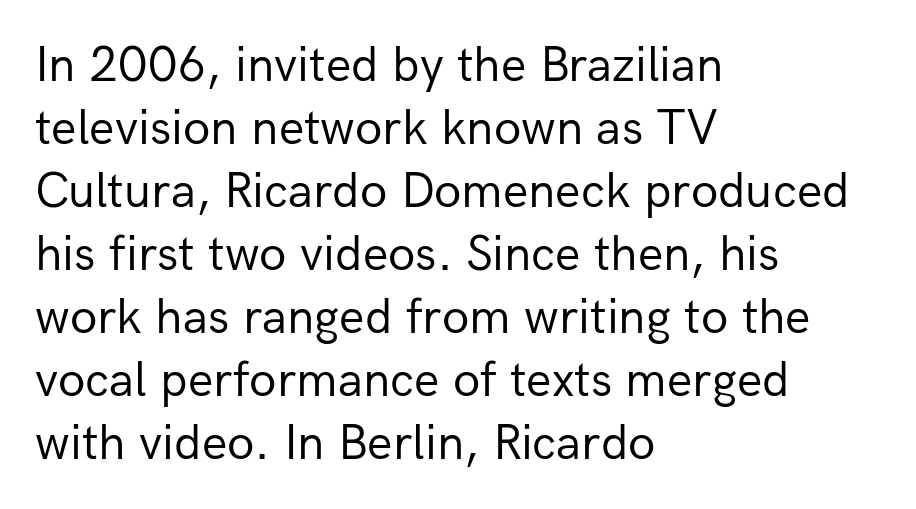
Summary of weight: not heavy and not bold. The letters carry no serifs — their stems end cleanly without finishing strokes. The rendering uses a moderate line-height, typical for paragraphs. Reading down the block, your eye returns to a fixed left position each line. The zone under the glyphs is completely vacant.
